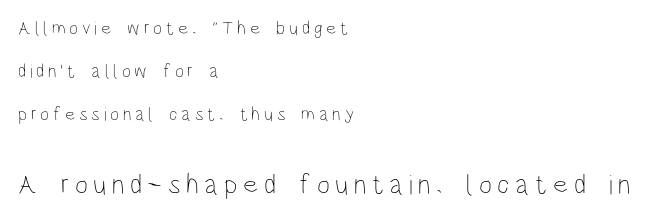
The image shows 28 px thin, condensed type, upright; set left-aligned, loose line spacing (2.27x), unusually wide letter spacing (+0.2 em), not underlined; the second (bottom) block is 1.47x larger; low stroke contrast and a large x-height.
